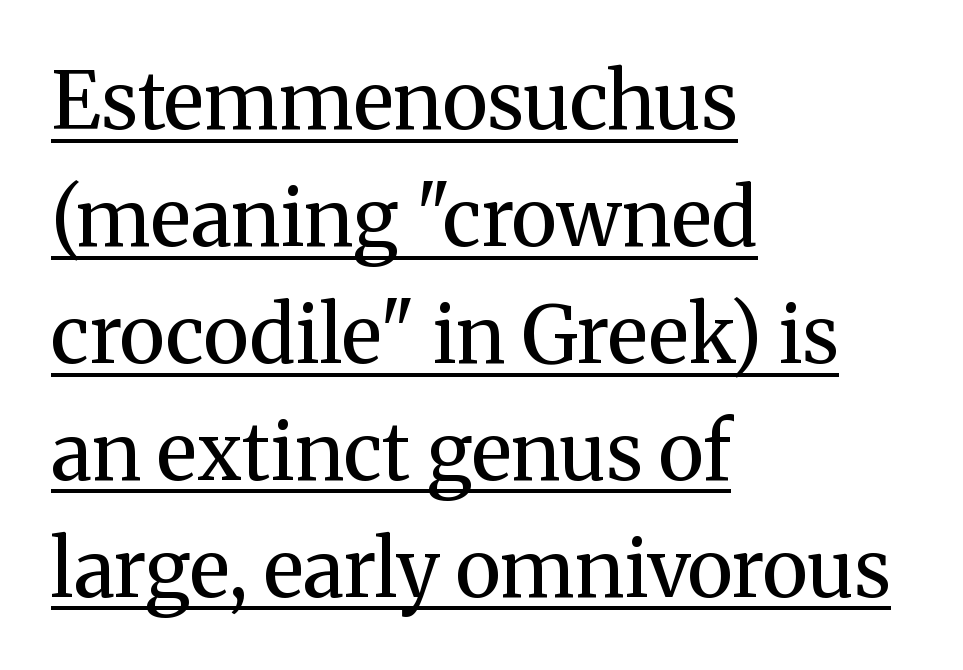
{"serif": "yes", "italic": "no", "bold": "no", "weight": "regular", "width": "normal", "stroke_contrast": "medium", "x_height": "medium", "monospaced": "no", "underline": "yes", "align": "left", "line_spacing": "normal", "line_spacing_ratio": 1.48, "letter_spacing": "normal", "letter_spacing_em": 0.0, "glyph_px": 79}
